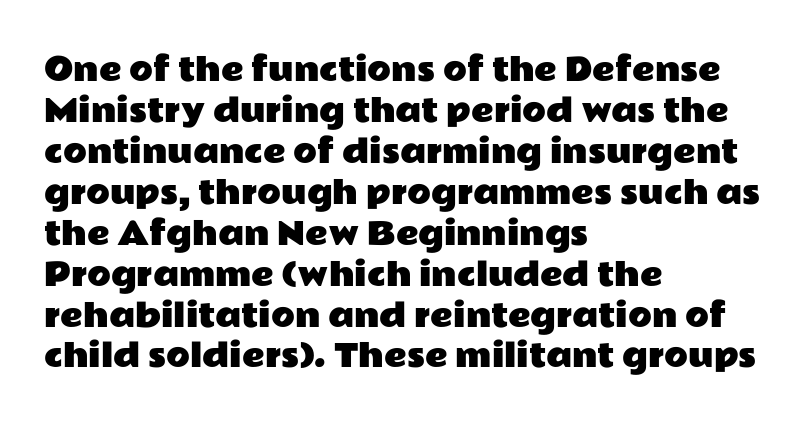
Q: Is the text italic (slanted)? A: No, it is upright.
Q: Is the typeface a serif or a sans-serif typeface? A: Sans-serif.
Q: Is the text underlined? A: No.
Q: How is the paragraph aligned? A: Left-aligned.
Q: Is the spacing between letters normal or unusually wide? A: Normal.
Q: Is the spacing between lines tight, normal or loose? A: Normal.
Q: Width (condensed, normal, or wide)? A: Wide.
Q: Stroke contrast? A: Low.
Q: x-height? A: Medium.
Q: Monospaced? A: No.
